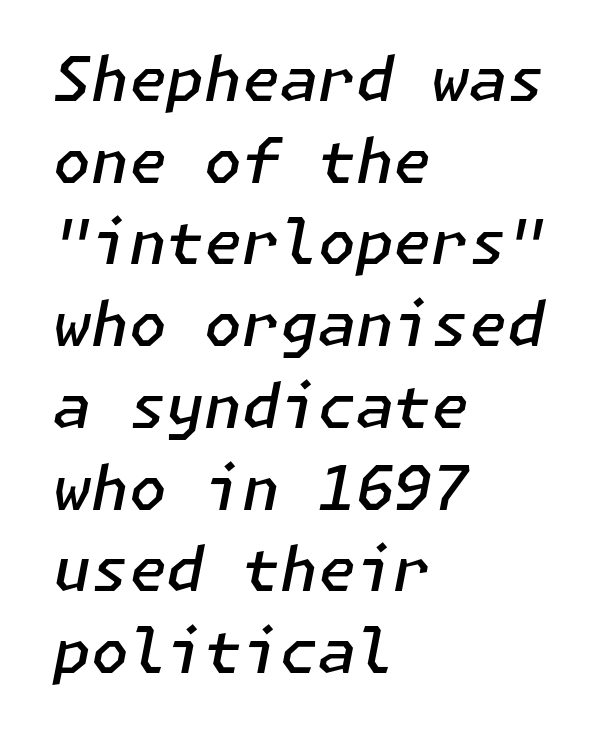
The image shows 61 px semibold type, italic (leaning right); set left-aligned, normal line spacing (1.34x), normal letter spacing, not underlined; low stroke contrast and a medium x-height.
